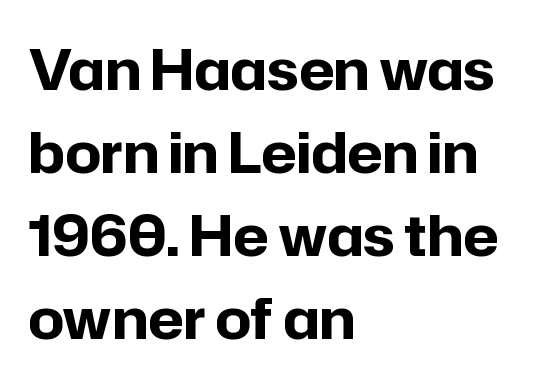
Upright lettering throughout. Tracking value appears to be zero — textbook default spacing. Think of a printed novel: that variable character pitch is what you see here. The characters display no serif detailing; their extremities are plain. Caption: bold face, heavy strokes.
